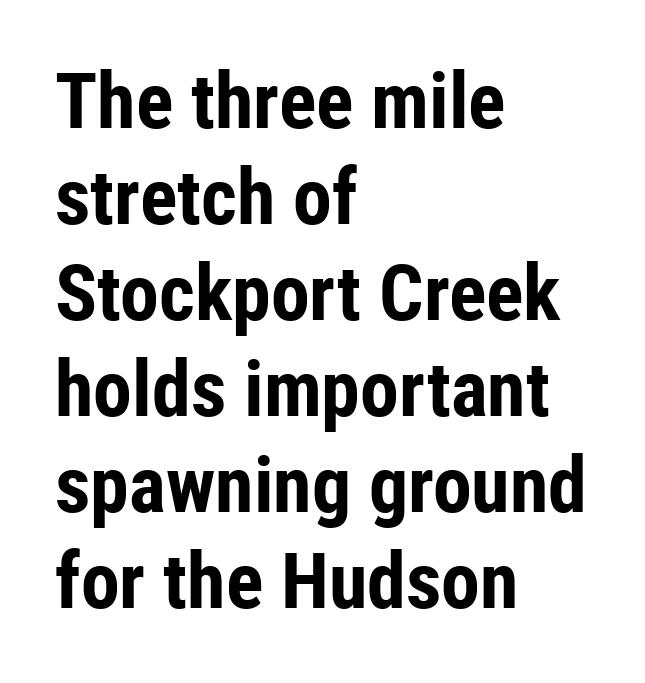
The image shows 78 px bold, condensed sans-serif type, upright; set left-aligned, line spacing 1.23x, normal letter spacing, not underlined; low stroke contrast and a medium x-height.
